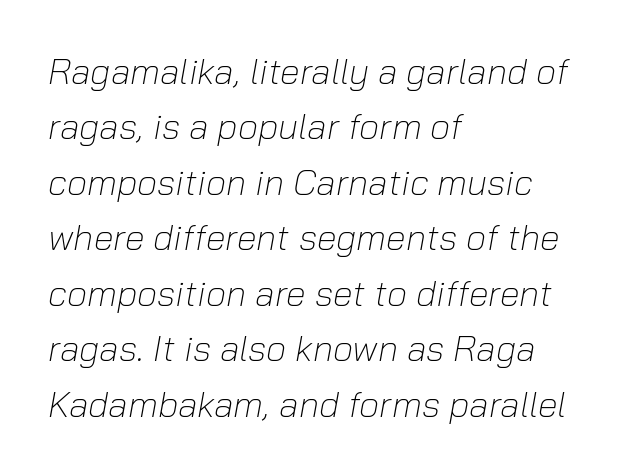
Q: Is the text bold? A: No.
Q: Is the text italic (slanted)? A: Yes, it leans right by about 10 degrees.
Q: Is the text underlined? A: No.
Q: How is the paragraph aligned? A: Left-aligned.
Q: Is the spacing between letters normal or unusually wide? A: Normal.
Q: Is the spacing between lines tight, normal or loose? A: Normal.
Q: Width (condensed, normal, or wide)? A: Normal.
Q: Stroke contrast? A: Low.
Q: x-height? A: Medium.
Q: Monospaced? A: No.
